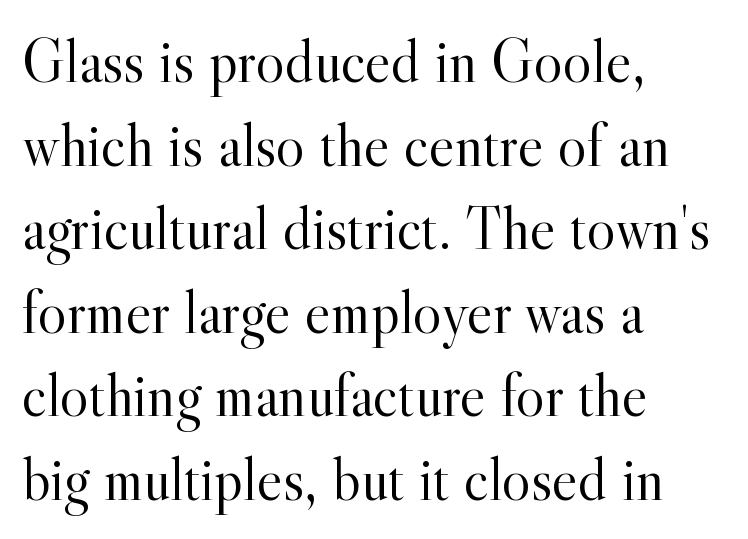
In terms of leading, this rendering sits right in the middle. The letters look calm and open, with moderate or lighter stems. Does the type have serifs? Yes, each stem ends in a small foot. You could call the tracking neutral — neither tight nor loose. The space beneath each line is pristine and unruled.
